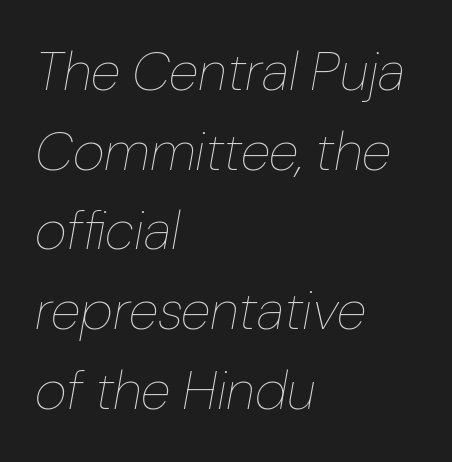
{"italic": "yes", "lean": "right", "slant_degrees": 10, "bold": "no", "weight": "thin", "width": "normal", "stroke_contrast": "low", "x_height": "medium", "monospaced": "no", "underline": "no", "align": "left", "line_spacing": "normal", "line_spacing_ratio": 1.45, "letter_spacing": "normal", "letter_spacing_em": 0.0, "glyph_px": 55}
